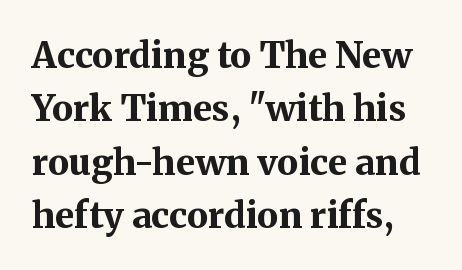
Q: Is the text bold? A: Yes.
Q: Is the text italic (slanted)? A: No, it is upright.
Q: Is the typeface a serif or a sans-serif typeface? A: Serif.
Q: Is the text underlined? A: No.
Q: Is the spacing between letters normal or unusually wide? A: Normal.
Q: Is the spacing between lines tight, normal or loose? A: Normal.
Q: Width (condensed, normal, or wide)? A: Normal.
Q: Stroke contrast? A: Medium.
Q: x-height? A: Medium.
Q: Monospaced? A: No.
